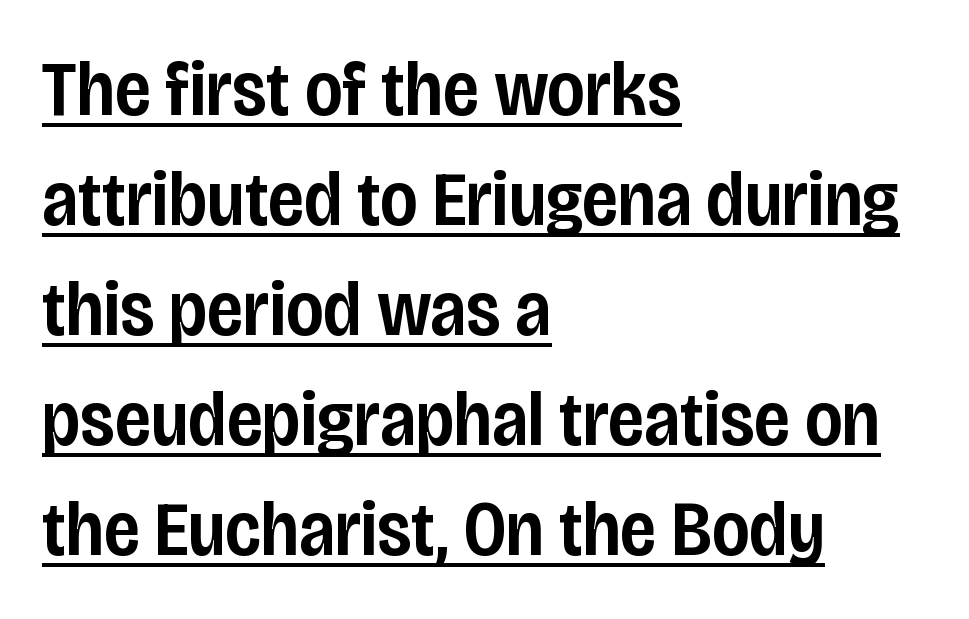
{"serif": "no", "italic": "no", "bold": "semi", "weight": "semibold", "width": "condensed", "stroke_contrast": "low", "x_height": "large", "monospaced": "no", "underline": "yes", "align": "left", "line_spacing": "normal", "line_spacing_ratio": 1.41, "letter_spacing": "normal", "letter_spacing_em": 0.0, "glyph_px": 78}
